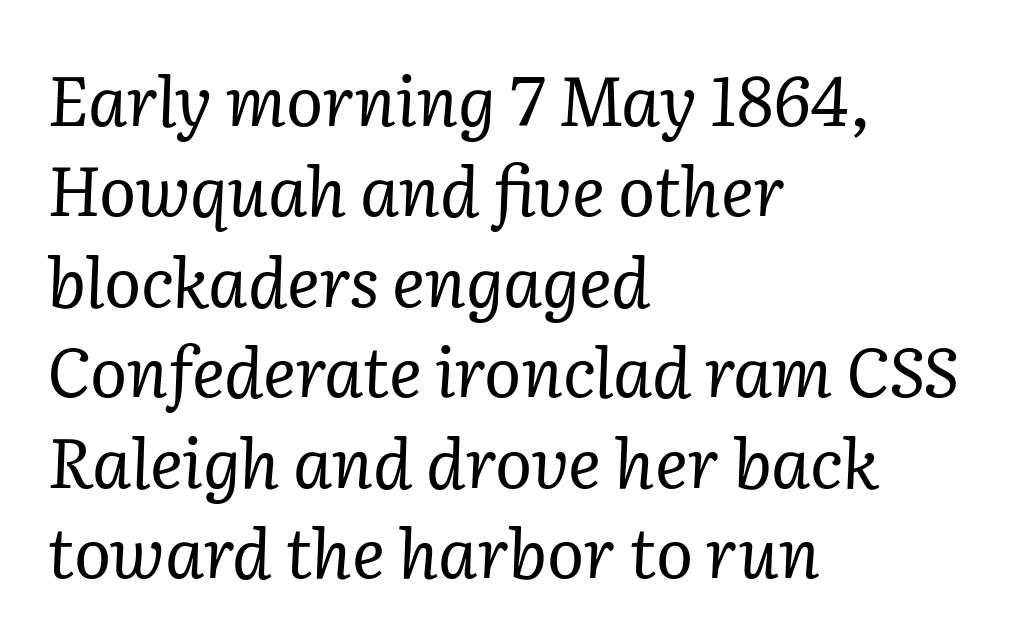
{"serif": "yes", "italic": "yes", "lean": "right", "slant_degrees": 2, "bold": "no", "weight": "regular", "width": "normal", "stroke_contrast": "low", "x_height": "medium", "monospaced": "no", "underline": "no", "align": "left", "line_spacing": "normal", "line_spacing_ratio": 1.31, "letter_spacing": "normal", "letter_spacing_em": 0.0, "glyph_px": 69}
